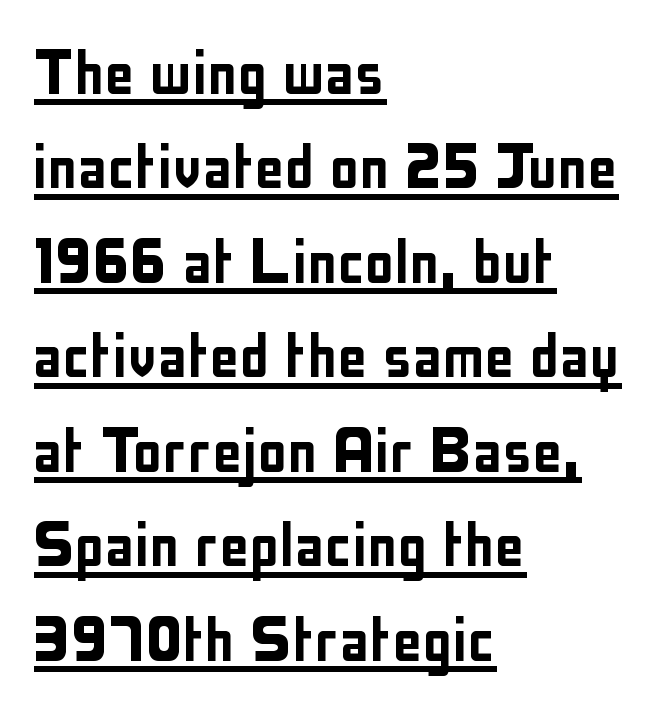
{"serif": "no", "italic": "no", "width": "condensed", "stroke_contrast": "low", "x_height": "medium", "monospaced": "no", "underline": "yes", "align": "left", "line_spacing": "normal", "line_spacing_ratio": 1.26, "letter_spacing": "normal", "letter_spacing_em": 0.0, "glyph_px": 75}
